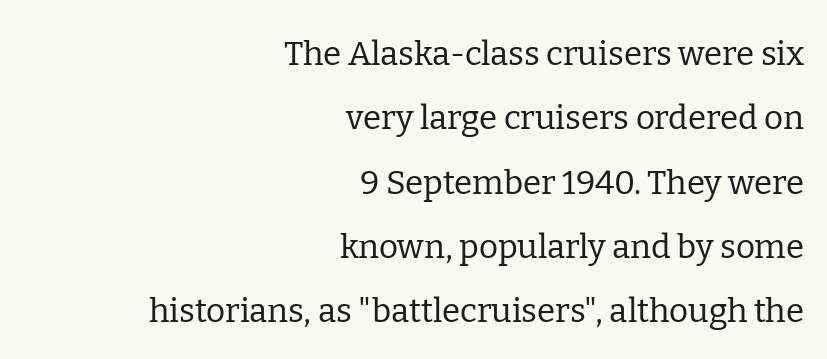
The image shows 33 px regular-weight serif type, upright; set right-aligned, loose line spacing (1.95x), normal letter spacing, not underlined; low stroke contrast and a medium x-height.
